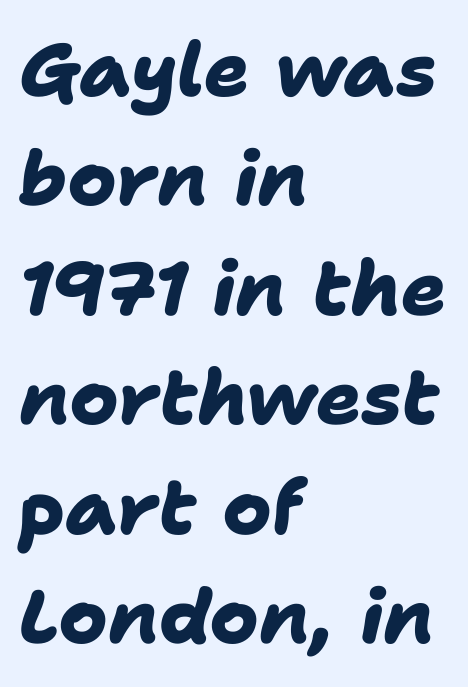
Q: Is the text bold? A: Yes.
Q: Is the typeface a serif or a sans-serif typeface? A: Sans-serif.
Q: Is the text underlined? A: No.
Q: How is the paragraph aligned? A: Left-aligned.
Q: Is the spacing between letters normal or unusually wide? A: Normal.
Q: Is the spacing between lines tight, normal or loose? A: Normal.
Q: Width (condensed, normal, or wide)? A: Normal.
Q: Stroke contrast? A: Low.
Q: x-height? A: Medium.
Q: Monospaced? A: No.
